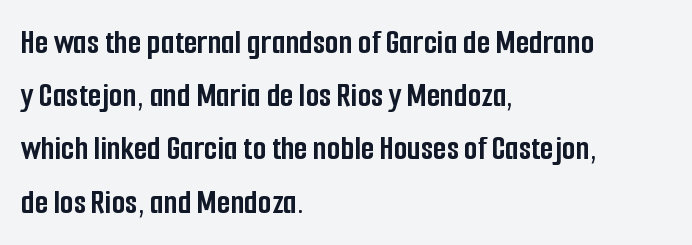
Q: Is the text bold? A: Yes.
Q: Is the text italic (slanted)? A: No, it is upright.
Q: Is the typeface a serif or a sans-serif typeface? A: Sans-serif.
Q: Is the text underlined? A: No.
Q: How is the paragraph aligned? A: Left-aligned.
Q: Is the spacing between letters normal or unusually wide? A: Normal.
Q: Is the spacing between lines tight, normal or loose? A: Normal.
Q: Width (condensed, normal, or wide)? A: Condensed.
Q: Stroke contrast? A: Low.
Q: x-height? A: Medium.
Q: Monospaced? A: No.
